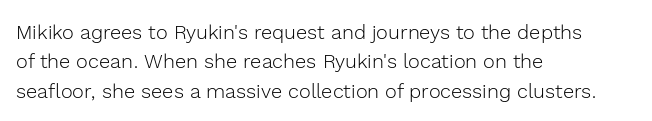
Look at the tracking — it's just the regular setting, nothing added. This sample keeps an unexceptional amount of space between lines. A typesetter would mark this as roman, not italic. Each row of text sits above clean, open space. Ink coverage per letter is moderate at most. This rendering uses left alignment, leaving the right contour irregular.
